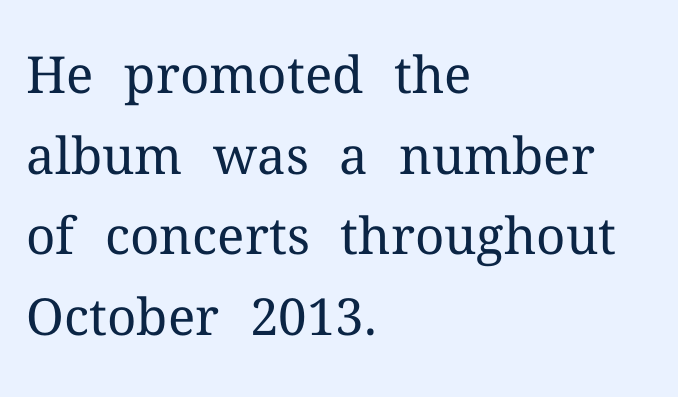
The image shows 51 px regular-weight serif type, upright; set left-aligned, normal line spacing (1.58x), normal letter spacing, not underlined; medium stroke contrast and a medium x-height.
